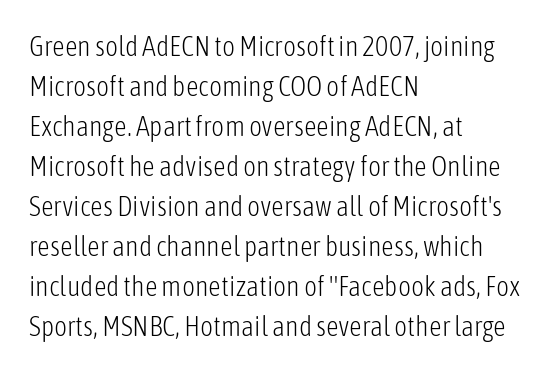
No extra ink here — the face is not bold. A typesetter would call this zero additional tracking. The specimen reads as upright at a glance. Serifs: no, the terminals of the letterforms are clean.
